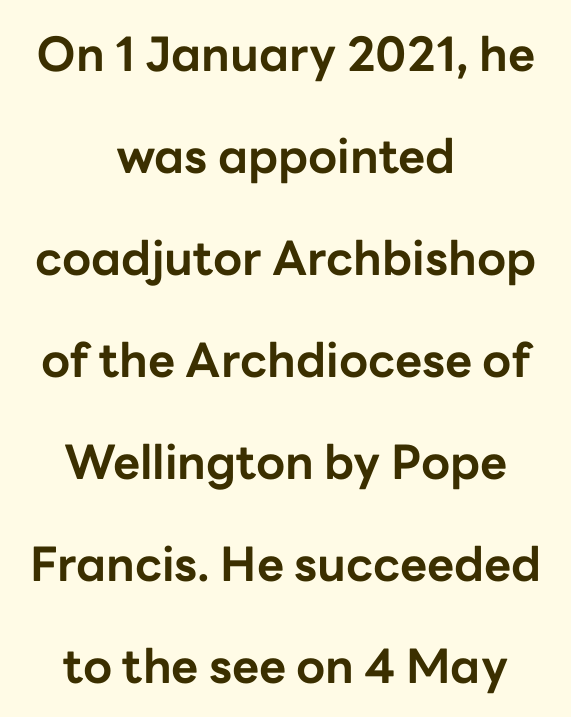
Q: Is the text bold? A: Yes.
Q: Is the text italic (slanted)? A: No, it is upright.
Q: Is the typeface a serif or a sans-serif typeface? A: Sans-serif.
Q: Is the text underlined? A: No.
Q: How is the paragraph aligned? A: Centered.
Q: Is the spacing between letters normal or unusually wide? A: Normal.
Q: Is the spacing between lines tight, normal or loose? A: Loose.
Q: Width (condensed, normal, or wide)? A: Normal.
Q: Stroke contrast? A: Low.
Q: x-height? A: Medium.
Q: Monospaced? A: No.
